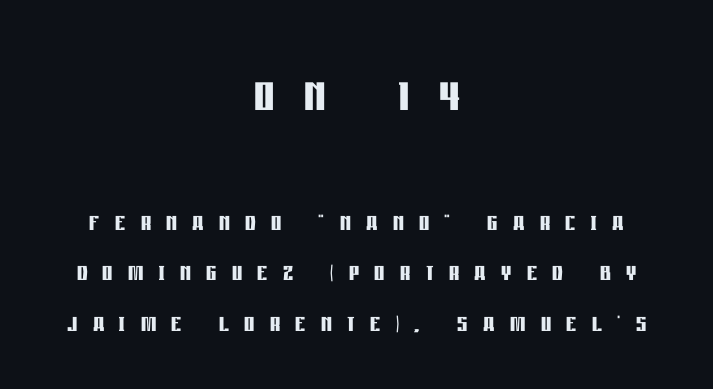
{"serif": "no", "italic": "no", "bold": "yes", "weight": "semibold", "width": "condensed", "stroke_contrast": "low", "x_height": "large", "monospaced": "no", "underline": "no", "align": "center", "line_spacing": "normal", "line_spacing_ratio": 1.59, "letter_spacing": "wide", "letter_spacing_em": 0.48, "larger_block": "first", "size_ratio": 1.97, "glyph_px": 63}
